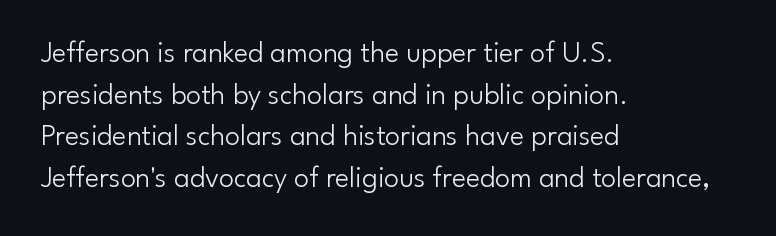
Q: Is the text bold? A: No.
Q: Is the text italic (slanted)? A: No, it is upright.
Q: Is the typeface a serif or a sans-serif typeface? A: Sans-serif.
Q: Is the text underlined? A: No.
Q: How is the paragraph aligned? A: Left-aligned.
Q: Is the spacing between letters normal or unusually wide? A: Normal.
Q: Is the spacing between lines tight, normal or loose? A: Normal.
Q: Width (condensed, normal, or wide)? A: Normal.
Q: Stroke contrast? A: Low.
Q: x-height? A: Small.
Q: Monospaced? A: No.
